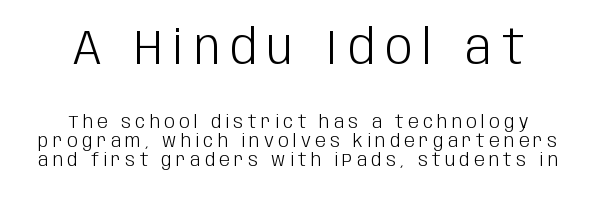
The image shows 48 px light, condensed sans-serif type, upright; set centered, tight line spacing (1.01x), unusually wide letter spacing (+0.22 em), not underlined; the first (top) block is 2.53x larger; low stroke contrast and a large x-height.
